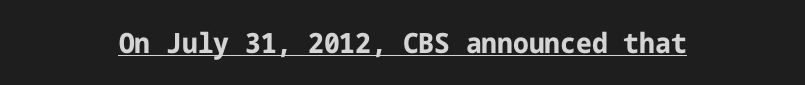
The image shows 28 px bold sans-serif type, upright; set centered, normal letter spacing, underlined; low stroke contrast and a medium x-height.
